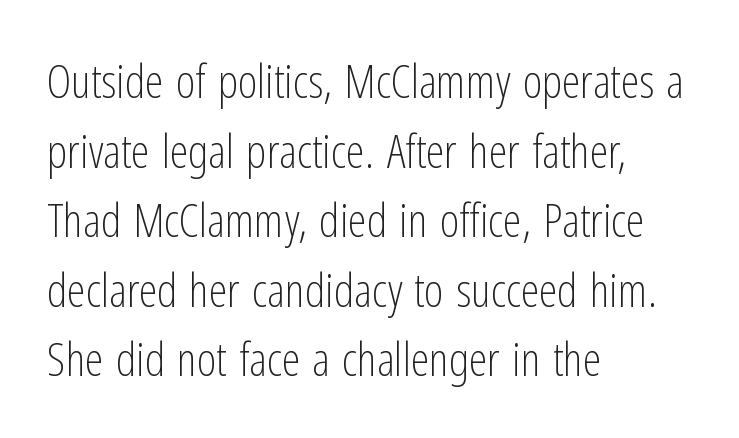
{"serif": "no", "italic": "no", "bold": "no", "weight": "light", "width": "condensed", "stroke_contrast": "low", "x_height": "medium", "monospaced": "no", "underline": "no", "align": "left", "line_spacing": "normal", "line_spacing_ratio": 1.48, "letter_spacing": "normal", "letter_spacing_em": 0.0, "glyph_px": 47}
